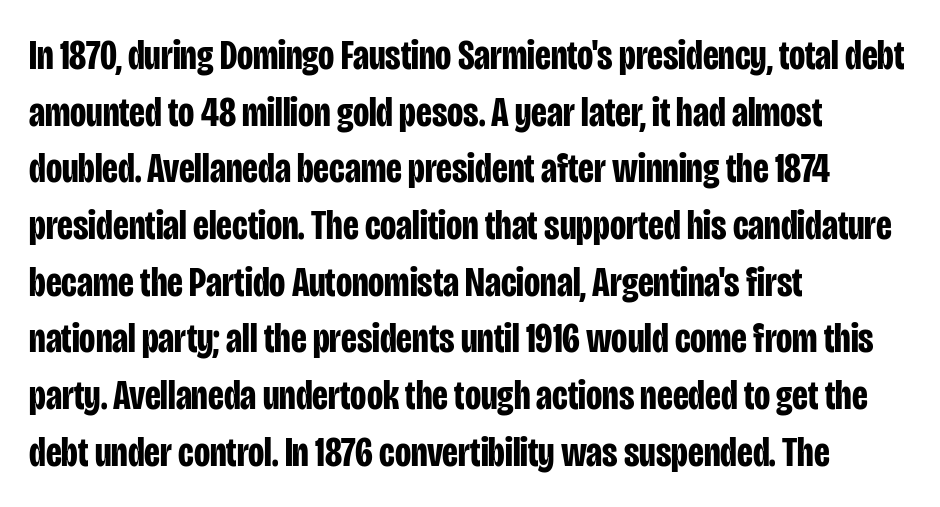
Q: Is the text bold? A: Yes.
Q: Is the text italic (slanted)? A: No, it is upright.
Q: Is the typeface a serif or a sans-serif typeface? A: Sans-serif.
Q: Is the text underlined? A: No.
Q: How is the paragraph aligned? A: Left-aligned.
Q: Is the spacing between letters normal or unusually wide? A: Normal.
Q: Is the spacing between lines tight, normal or loose? A: Normal.
Q: Width (condensed, normal, or wide)? A: Condensed.
Q: Stroke contrast? A: Low.
Q: x-height? A: Large.
Q: Monospaced? A: No.
